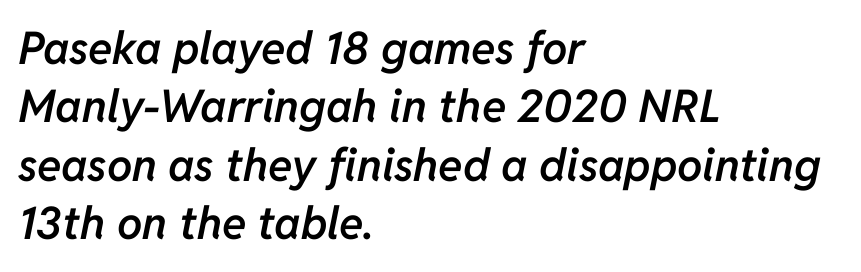
{"italic": "yes", "lean": "right", "slant_degrees": 11, "bold": "semi", "weight": "semibold", "width": "normal", "stroke_contrast": "low", "x_height": "medium", "monospaced": "no", "underline": "no", "align": "left", "line_spacing": "normal", "line_spacing_ratio": 1.3, "letter_spacing": "normal", "letter_spacing_em": 0.0, "glyph_px": 45}
